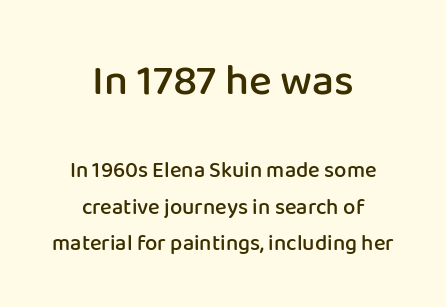
Is there any slant? The stems are plumb. Spacing verdict: proportional, widths tailored to each character. Leading matches the norm, producing a regular column. Words float on clear page, feet unadorned. The passage shown is typeset with a sans-serif family. The passage is arranged like a title page — every line centered.
